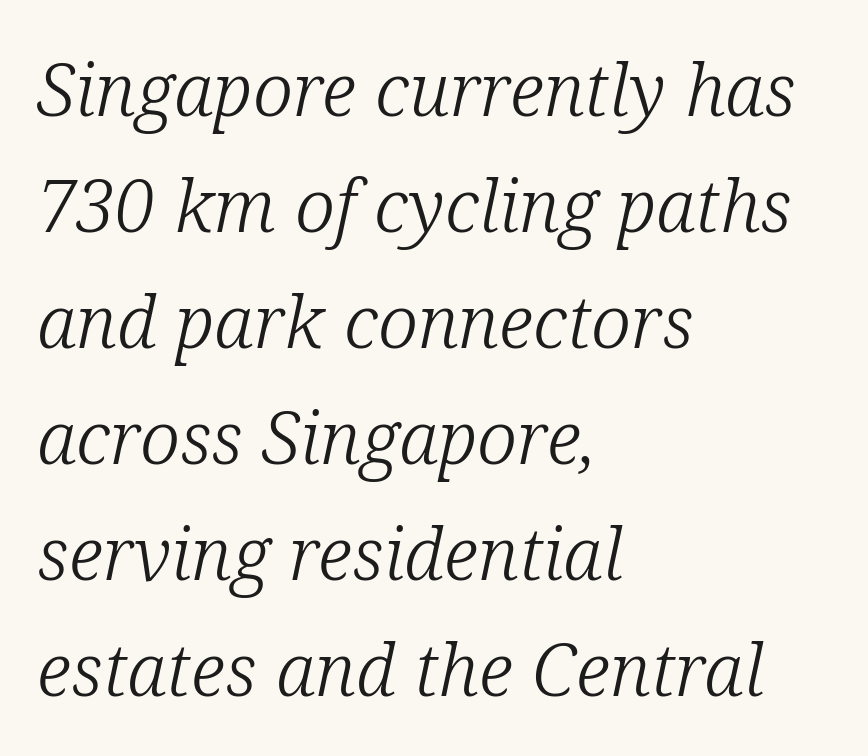
The vertical gap from one line to the next is medium. Proportional: the letters do not fall into vertical columns. Look at the bottom of the vertical strokes: they flare into serifs here. A typesetter would mark this as italic.
